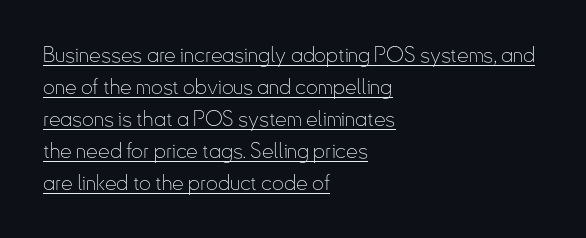
Each new line begins a customary step beneath the previous one. Weight: regular or lighter. The axis of the letterforms is exactly vertical. The text block is weighted toward the left margin, trailing off unevenly rightward. Does a line run under the words? Yes, clearly.
